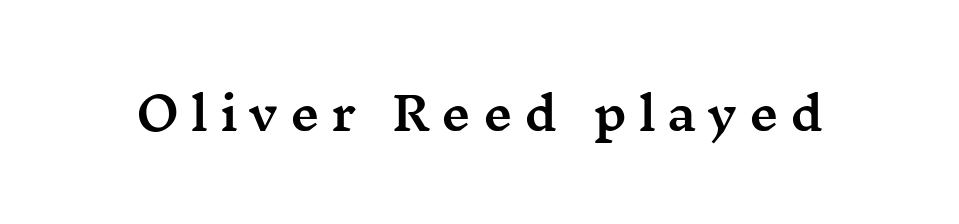
The image shows 46 px wide serif type, upright; set unusually wide letter spacing (+0.25 em), not underlined; medium stroke contrast and a medium x-height.
